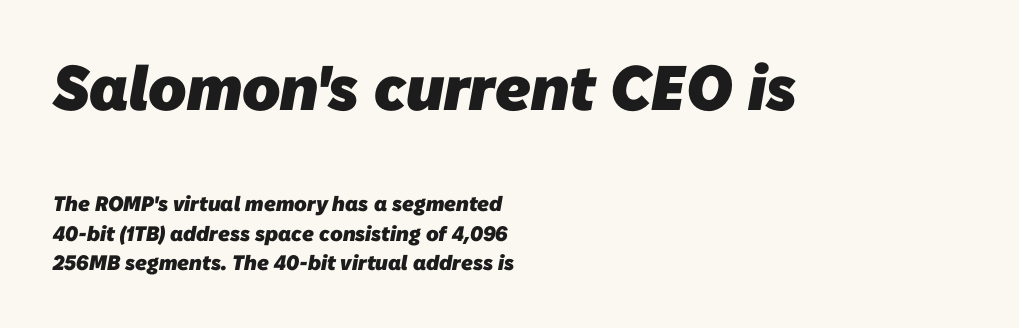
The image shows 63 px heavy sans-serif type; set left-aligned, normal line spacing (1.41x), normal letter spacing, not underlined; the first (top) block is 3.0x larger; low stroke contrast and a medium x-height.
